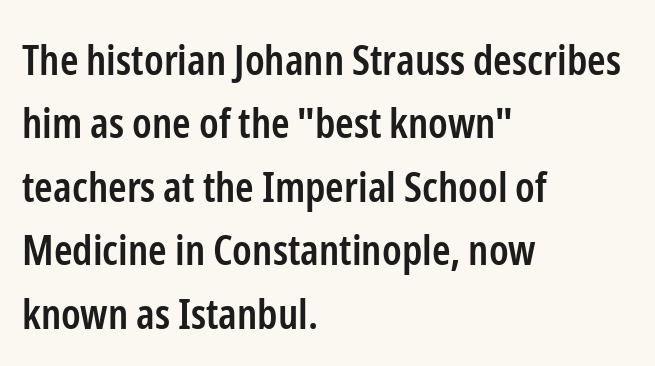
A fair bit of extra ink — the face is semibold, not bold. This sample has the flowing, uneven cadence of proportional lettering. Tracking value appears to be zero — textbook default spacing. If you drew a line through each stem, it would be perfectly vertical. The rag falls on the right side of this text block.
